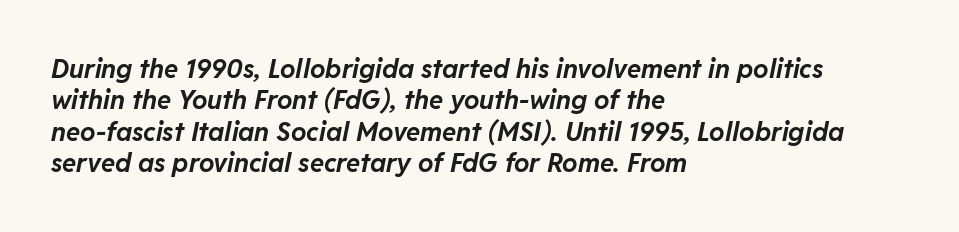
The image shows 26 px bold type, italic (leaning right); set left-aligned, line spacing 1.21x, normal letter spacing, not underlined.
